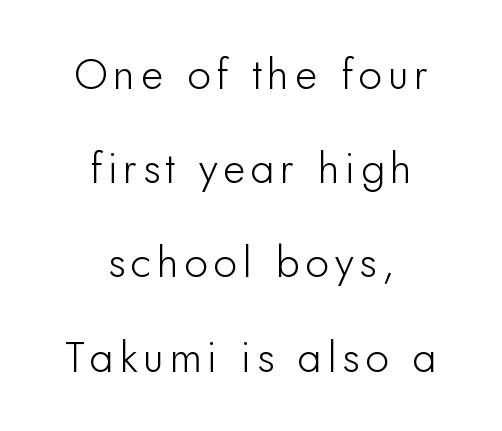
The setting favours the middle, as headings and verse often do. The passage shown is typed in a proportional face where columns would drift. This is sans-serif lettering, the kind often seen on screens and signage. Quick note: not italic, upright. Any mark beneath the type? The region is blank.
